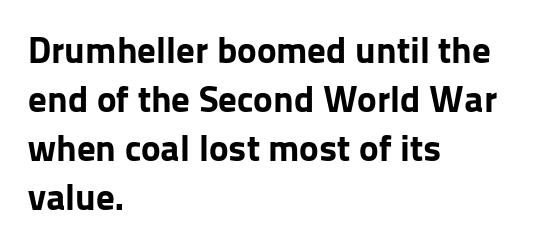
Nothing sits at the stroke ends, so this counts as sans-serif. Every row of glyphs begins at an identical x-position on the left. Compared with typical paragraphs, the rows here are spaced about the same. The face used here is rendered with its standard letterfit.
